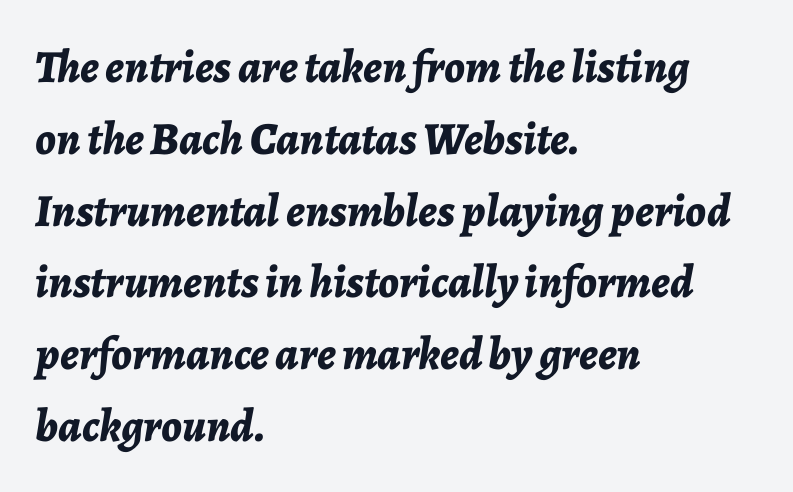
The area under the type is left untouched. This is oblique type, the kind used for emphasis or titles. Standard letterfit; no display-style spreading of the glyphs. The passage shown is emphatically bold. Here the designer chose a conventional face with non-uniform glyph widths. The ragged edge is on the right, which tells us the setting is flush left.
